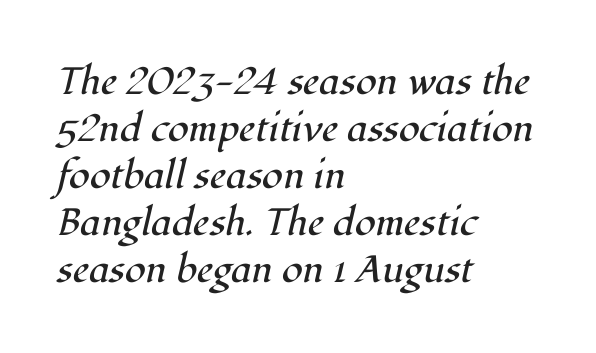
Q: Is the text bold? A: No.
Q: Is the text italic (slanted)? A: Yes, it leans right by about 12 degrees.
Q: Is the typeface a serif or a sans-serif typeface? A: Serif.
Q: Is the text underlined? A: No.
Q: How is the paragraph aligned? A: Left-aligned.
Q: Is the spacing between letters normal or unusually wide? A: Normal.
Q: Width (condensed, normal, or wide)? A: Normal.
Q: Stroke contrast? A: High.
Q: x-height? A: Medium.
Q: Monospaced? A: No.
